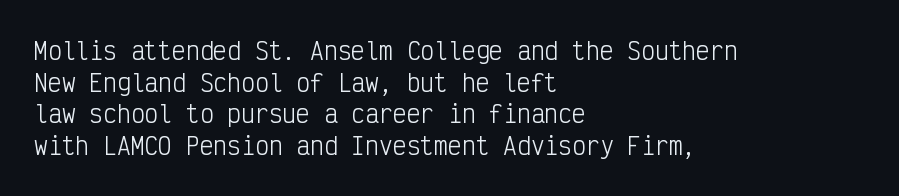
The image shows 23 px text type, upright; set left-aligned, normal line spacing (1.38x), normal letter spacing, not underlined.
